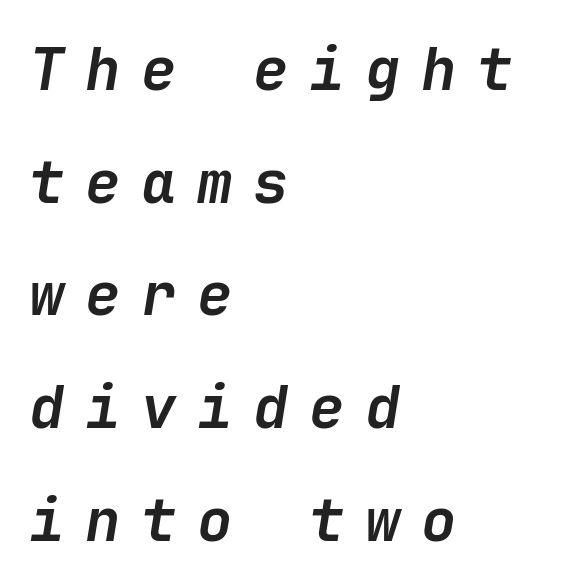
Q: Is the text bold? A: Yes.
Q: Is the text italic (slanted)? A: Yes, it leans right by about 9 degrees.
Q: Is the text underlined? A: No.
Q: How is the paragraph aligned? A: Left-aligned.
Q: Is the spacing between letters normal or unusually wide? A: Unusually wide.
Q: Is the spacing between lines tight, normal or loose? A: Loose.
Q: Width (condensed, normal, or wide)? A: Normal.
Q: Stroke contrast? A: Low.
Q: x-height? A: Medium.
